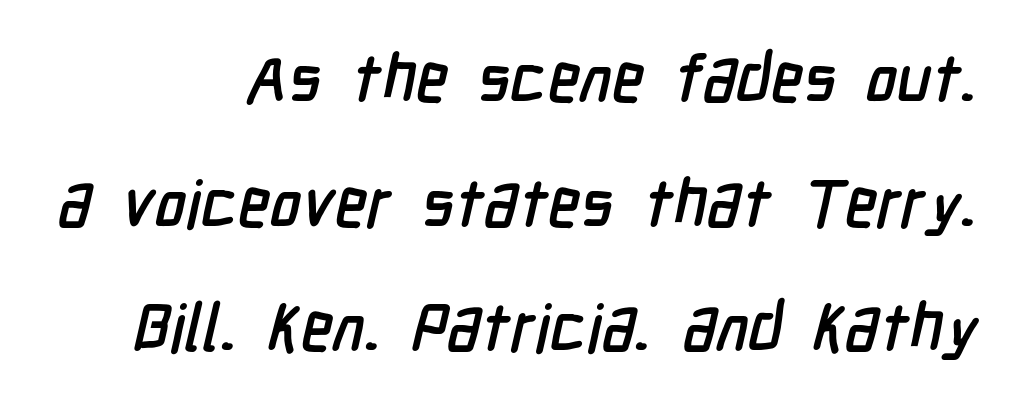
The typesetter chose a ragged-left arrangement here. The foot of each line stays bare and open. Note the varied advance widths — an 'i' is clearly narrower than an 'm'. Does extra space separate the letters? No, they use regular spacing. To sum up the face: it is a sans, with no serifs.
